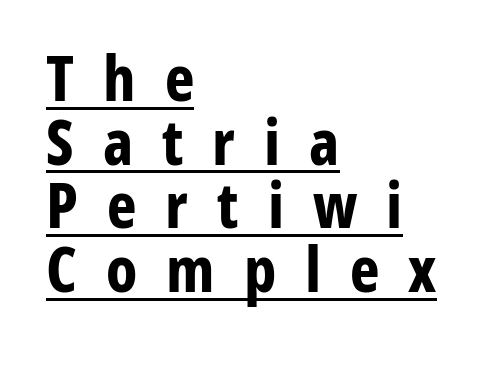
Q: Is the text bold? A: Yes.
Q: Is the text italic (slanted)? A: No, it is upright.
Q: Is the typeface a serif or a sans-serif typeface? A: Sans-serif.
Q: Is the text underlined? A: Yes.
Q: How is the paragraph aligned? A: Left-aligned.
Q: Is the spacing between letters normal or unusually wide? A: Unusually wide.
Q: Is the spacing between lines tight, normal or loose? A: Tight.
Q: Width (condensed, normal, or wide)? A: Condensed.
Q: Stroke contrast? A: Low.
Q: x-height? A: Medium.
Q: Monospaced? A: No.
